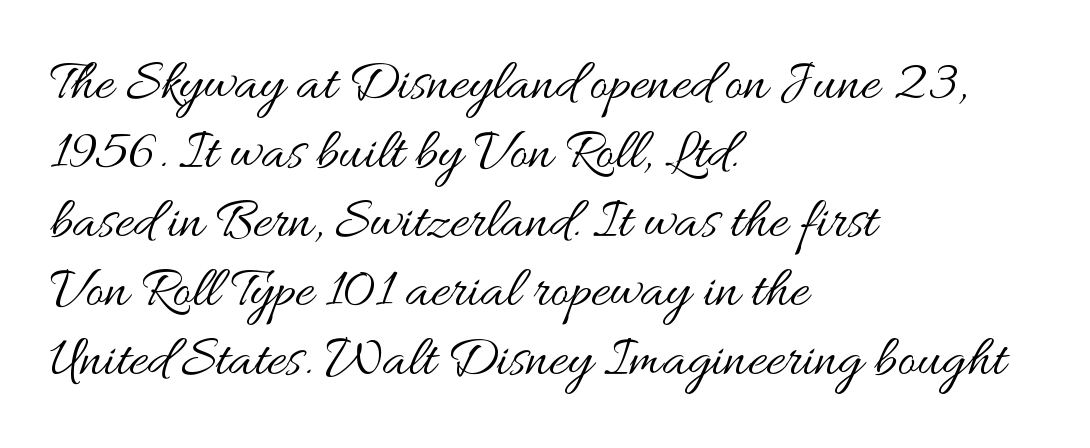
Character widths vary here, with narrow letters taking less room than wide ones. What stands out about the letter spacing? Nothing — it is the standard amount. No word sits above an underline. On a weight scale, this lands at 450 or below.
